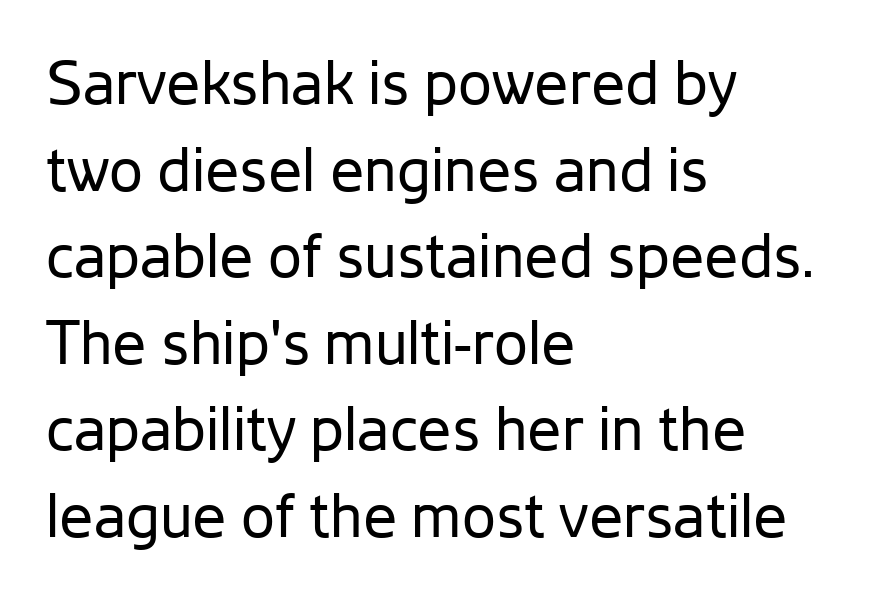
Q: Is the text bold? A: No.
Q: Is the text italic (slanted)? A: No, it is upright.
Q: Is the typeface a serif or a sans-serif typeface? A: Sans-serif.
Q: Is the text underlined? A: No.
Q: How is the paragraph aligned? A: Left-aligned.
Q: Is the spacing between letters normal or unusually wide? A: Normal.
Q: Is the spacing between lines tight, normal or loose? A: Normal.
Q: Width (condensed, normal, or wide)? A: Normal.
Q: Stroke contrast? A: Low.
Q: x-height? A: Medium.
Q: Monospaced? A: No.
